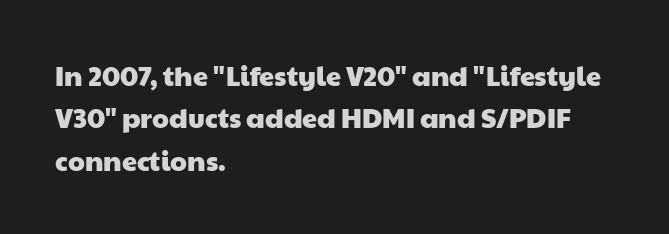
The compositor pushed each line to the left boundary. The passage shown stacks its lines at a standard gap. You could call the tracking neutral — neither tight nor loose. The string is rendered with underlining switched off.
